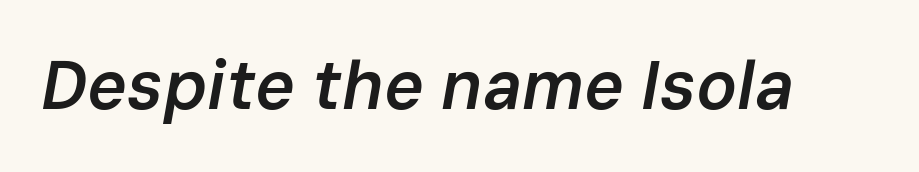
Standard letterfit; no display-style spreading of the glyphs. The face used here is proportionally spaced, like ordinary book or web type. Nobody drew a line under any word here. Characters are canted at an angle relative to the baseline's perpendicular. Firm but not heavy-handed strokes: this text is semibold.
